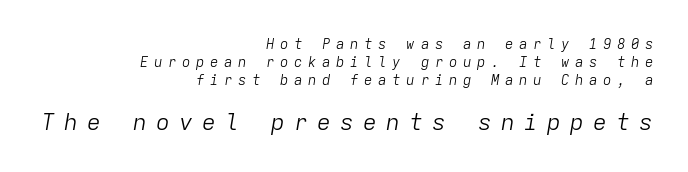
{"italic": "yes", "lean": "right", "slant_degrees": 9, "bold": "no", "underline": "no", "align": "right", "line_spacing": "normal", "line_spacing_ratio": 1.27, "letter_spacing": "wide", "letter_spacing_em": 0.4, "larger_block": "second", "size_ratio": 1.64, "glyph_px": 23}
